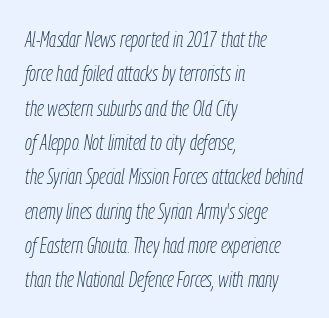
{"italic": "yes", "lean": "right", "slant_degrees": 9, "bold": "no", "underline": "no", "align": "left", "line_spacing": "normal", "line_spacing_ratio": 1.56, "letter_spacing": "normal", "letter_spacing_em": 0.0, "glyph_px": 22}
